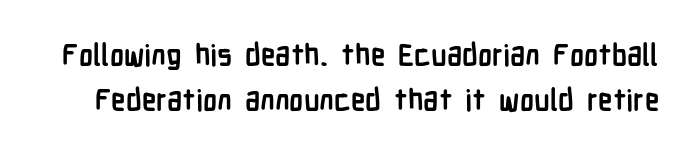
Regular leading. Compared with an ordinary text face, these strokes are far heavier — a full bold. Note the varied advance widths — an 'i' is clearly narrower than an 'm'. Between one letter and the next there's only the usual sliver of space.
